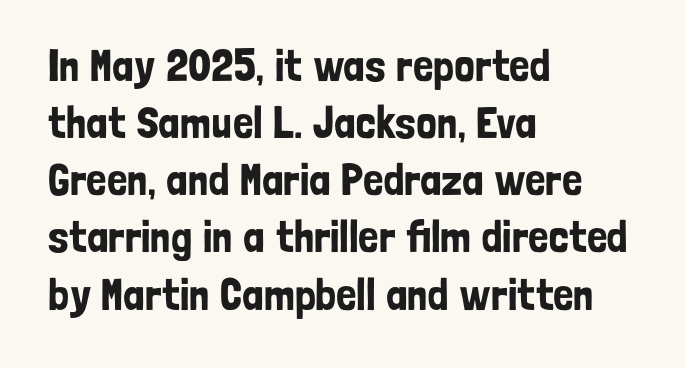
Q: Is the text italic (slanted)? A: No, it is upright.
Q: Is the typeface a serif or a sans-serif typeface? A: Sans-serif.
Q: Is the text underlined? A: No.
Q: How is the paragraph aligned? A: Left-aligned.
Q: Is the spacing between letters normal or unusually wide? A: Normal.
Q: Is the spacing between lines tight, normal or loose? A: Normal.
Q: Width (condensed, normal, or wide)? A: Condensed.
Q: Stroke contrast? A: Low.
Q: x-height? A: Medium.
Q: Monospaced? A: No.
